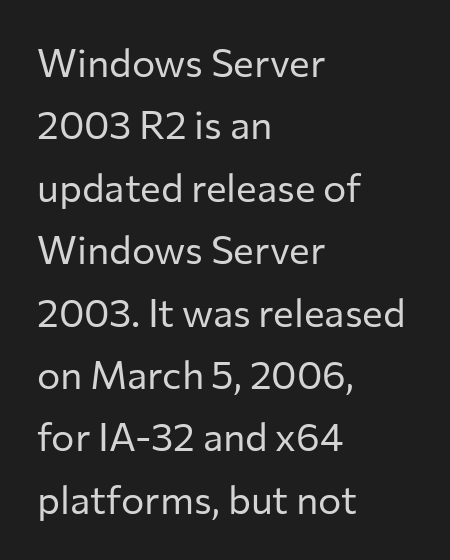
The passage shown is typeset with a sans-serif family. A light-to-regular cut is what we see here. Spacing between characters is what you'd get straight out of the box. Do the characters align in a grid? No, the font is proportional. Descenders hang freely into open space. Line beginnings align vertically; line endings do not.
